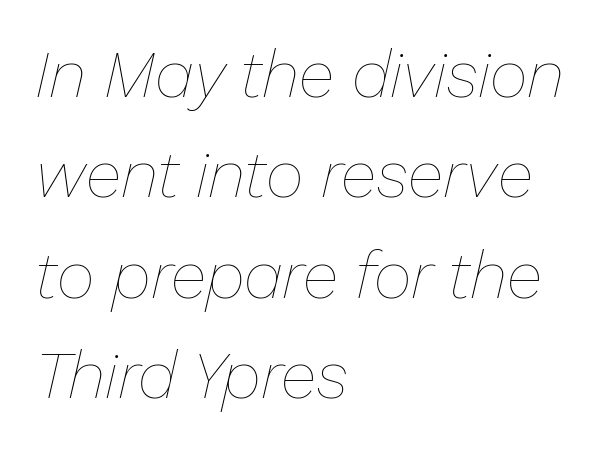
Q: Is the text bold? A: No.
Q: Is the text italic (slanted)? A: Yes, it leans right by about 13 degrees.
Q: Is the text underlined? A: No.
Q: How is the paragraph aligned? A: Left-aligned.
Q: Is the spacing between letters normal or unusually wide? A: Normal.
Q: Is the spacing between lines tight, normal or loose? A: Normal.
Q: Width (condensed, normal, or wide)? A: Normal.
Q: Stroke contrast? A: Low.
Q: x-height? A: Medium.
Q: Monospaced? A: No.
